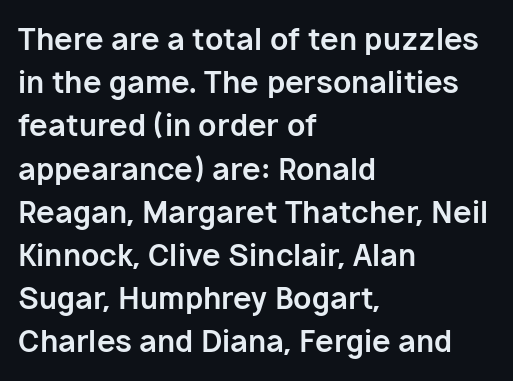
{"serif": "no", "italic": "no", "bold": "yes", "weight": "bold", "width": "normal", "stroke_contrast": "low", "x_height": "medium", "monospaced": "no", "underline": "no", "align": "left", "line_spacing": "normal", "line_spacing_ratio": 1.44, "letter_spacing": "normal", "letter_spacing_em": 0.0, "glyph_px": 30}
